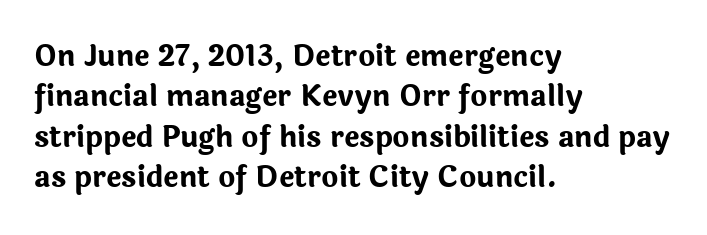
The image shows 29 px bold sans-serif type, upright; set left-aligned, normal line spacing (1.39x), normal letter spacing, not underlined; low stroke contrast and a medium x-height.
